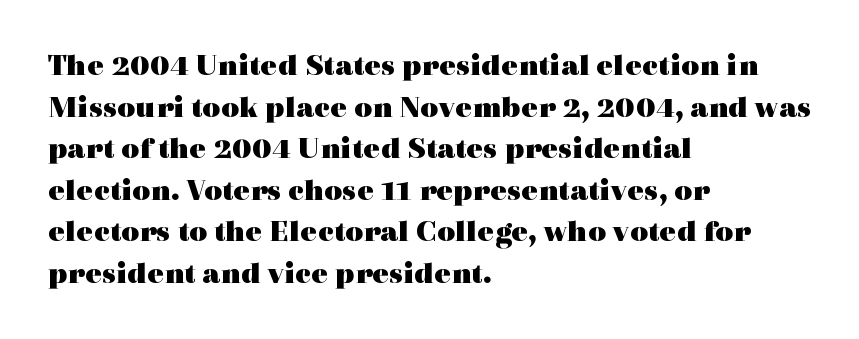
The image shows 31 px heavy, wide serif type, upright; set left-aligned, normal line spacing (1.34x), normal letter spacing, not underlined; a medium x-height.
